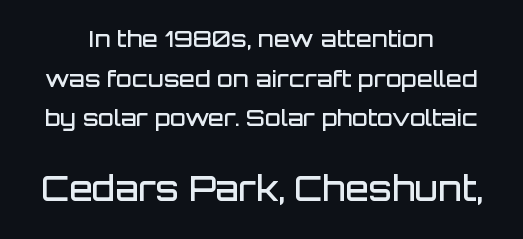
Looks like regular typesetting: each glyph gets only the width it needs. Slightly chunky letters — semibold, I'd say, not full bold. When letters stand straight like this, we call the style roman or upright. Letterform terminals end flat and unadorned throughout the passage.
